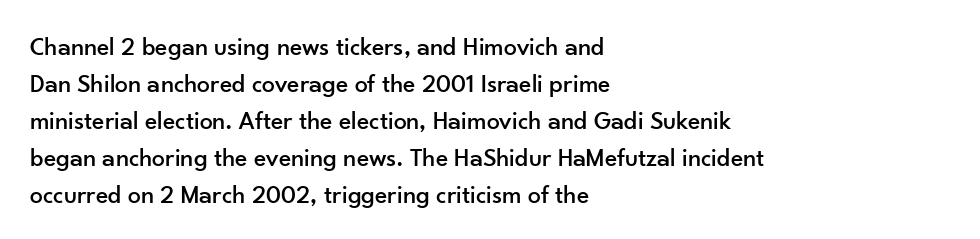
The image shows 26 px text type, upright; set left-aligned, normal line spacing (1.42x), normal letter spacing, not underlined.
